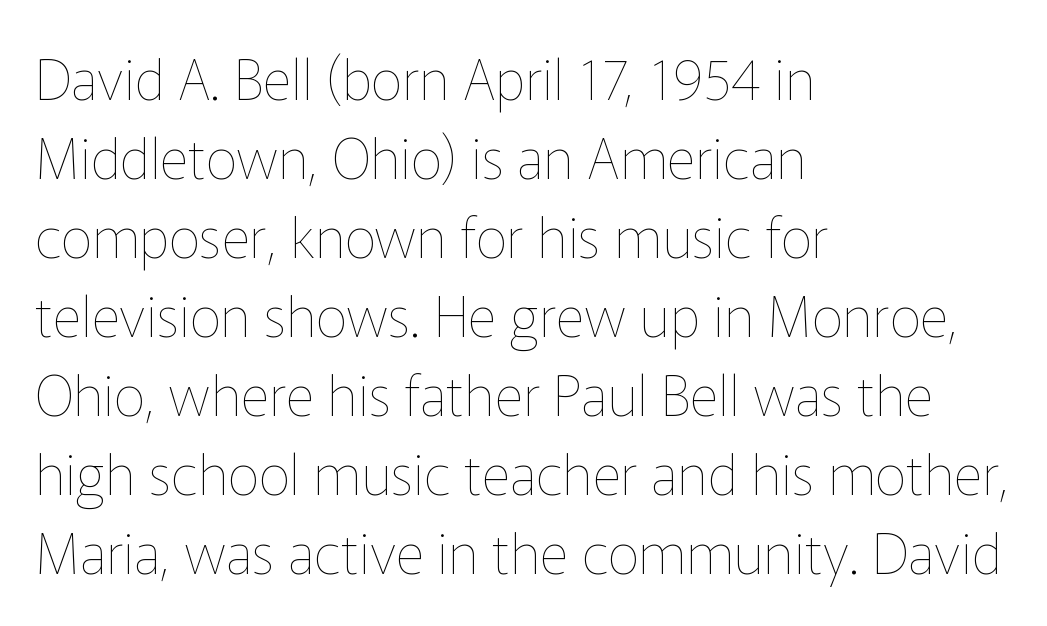
Q: Is the text bold? A: No.
Q: Is the text italic (slanted)? A: No, it is upright.
Q: Is the text underlined? A: No.
Q: How is the paragraph aligned? A: Left-aligned.
Q: Is the spacing between letters normal or unusually wide? A: Normal.
Q: Is the spacing between lines tight, normal or loose? A: Normal.
Q: Width (condensed, normal, or wide)? A: Normal.
Q: Stroke contrast? A: Low.
Q: x-height? A: Medium.
Q: Monospaced? A: No.
